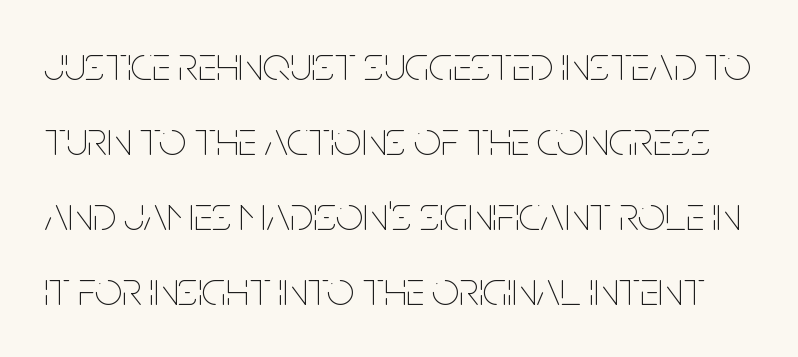
Q: Is the text bold? A: No.
Q: Is the text italic (slanted)? A: No, it is upright.
Q: Is the text underlined? A: No.
Q: Is the spacing between letters normal or unusually wide? A: Normal.
Q: Is the spacing between lines tight, normal or loose? A: Normal.
Q: Width (condensed, normal, or wide)? A: Condensed.
Q: Stroke contrast? A: Low.
Q: x-height? A: Large.
Q: Monospaced? A: No.
